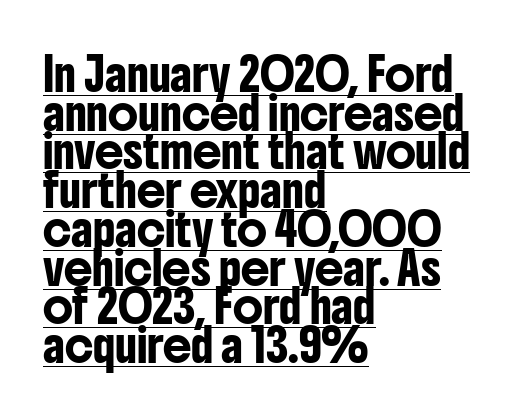
{"serif": "no", "italic": "no", "width": "condensed", "stroke_contrast": "low", "x_height": "medium", "monospaced": "no", "underline": "yes", "align": "left", "line_spacing_ratio": 1.21, "letter_spacing": "normal", "letter_spacing_em": 0.0, "glyph_px": 32}
